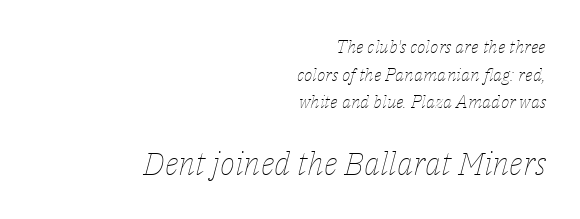
Character widths vary here, with narrow letters taking less room than wide ones. Larger block? The one below; the one above is distinctly smaller. Looking at the ascenders, they clearly lean. Glyph-to-glyph distance matches everyday printed text. Glance below the letters and you will spot only blank space.
